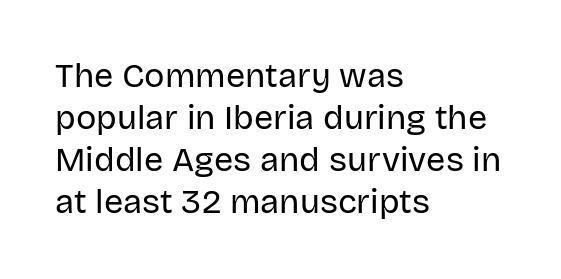
Q: Is the text bold? A: No.
Q: Is the text italic (slanted)? A: No, it is upright.
Q: Is the typeface a serif or a sans-serif typeface? A: Sans-serif.
Q: Is the text underlined? A: No.
Q: How is the paragraph aligned? A: Left-aligned.
Q: Is the spacing between letters normal or unusually wide? A: Normal.
Q: Width (condensed, normal, or wide)? A: Normal.
Q: Stroke contrast? A: Low.
Q: x-height? A: Large.
Q: Monospaced? A: No.
